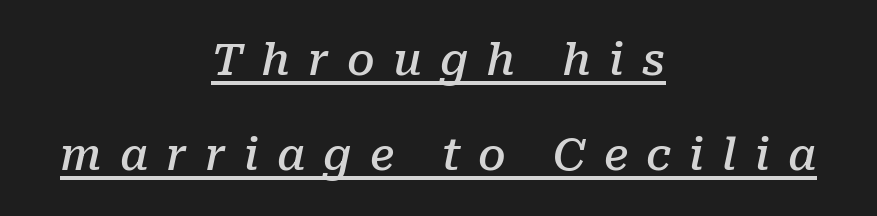
The image shows 44 px semibold serif type, italic (leaning right); set centered, loose line spacing (2.16x), unusually wide letter spacing (+0.41 em), underlined; low stroke contrast and a medium x-height.
